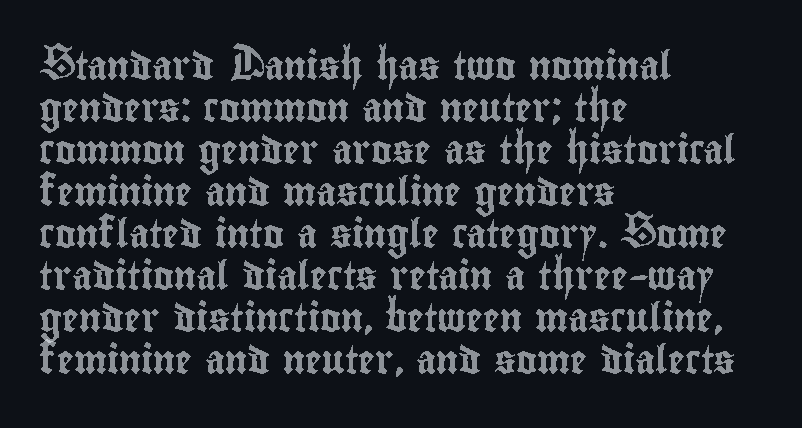
The image shows 28 px condensed type, upright; set left-aligned, normal line spacing (1.5x), normal letter spacing, not underlined; a small x-height.
